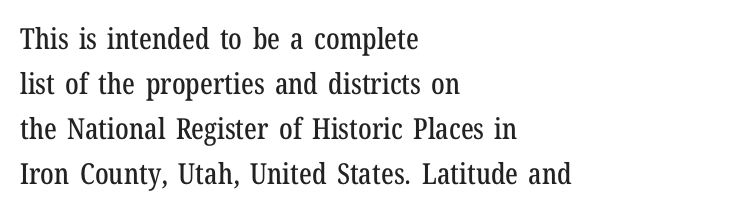
{"serif": "yes", "italic": "no", "width": "condensed", "stroke_contrast": "low", "x_height": "medium", "monospaced": "no", "underline": "no", "align": "left", "line_spacing": "normal", "line_spacing_ratio": 1.55, "letter_spacing": "normal", "letter_spacing_em": 0.0, "glyph_px": 29}
